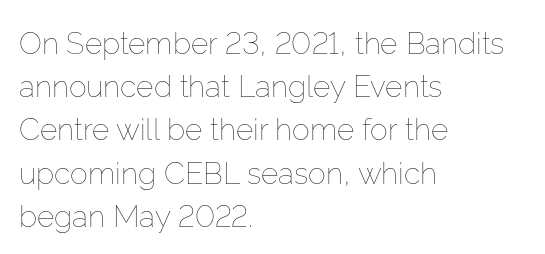
{"italic": "no", "bold": "no", "weight": "thin", "width": "normal", "stroke_contrast": "low", "x_height": "medium", "monospaced": "no", "underline": "no", "align": "left", "line_spacing": "normal", "line_spacing_ratio": 1.44, "letter_spacing": "normal", "letter_spacing_em": 0.0, "glyph_px": 30}
